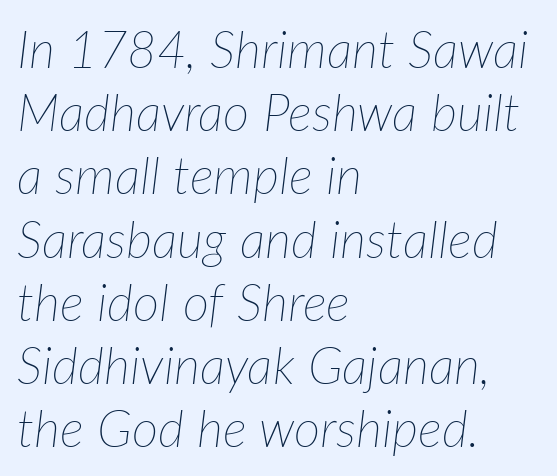
Q: Is the text bold? A: No.
Q: Is the text italic (slanted)? A: Yes, it leans right by about 7 degrees.
Q: Is the text underlined? A: No.
Q: How is the paragraph aligned? A: Left-aligned.
Q: Is the spacing between letters normal or unusually wide? A: Normal.
Q: Width (condensed, normal, or wide)? A: Normal.
Q: Stroke contrast? A: Low.
Q: x-height? A: Medium.
Q: Monospaced? A: No.
